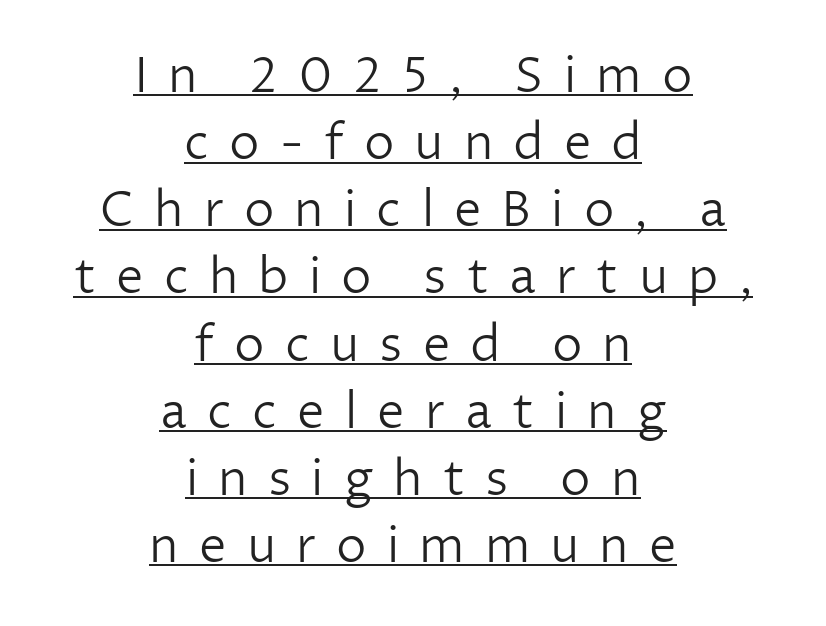
{"serif": "no", "italic": "no", "bold": "no", "weight": "light", "width": "normal", "stroke_contrast": "low", "x_height": "medium", "monospaced": "no", "underline": "yes", "align": "center", "line_spacing": "normal", "line_spacing_ratio": 1.37, "letter_spacing": "wide", "letter_spacing_em": 0.41, "glyph_px": 49}
